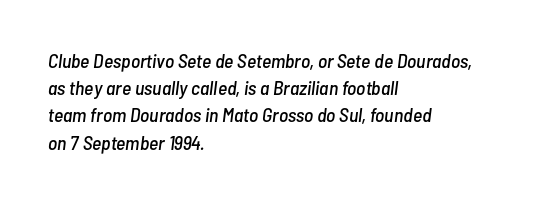
The image shows 20 px text type, italic (leaning right); set left-aligned, normal line spacing (1.36x), normal letter spacing, not underlined.
